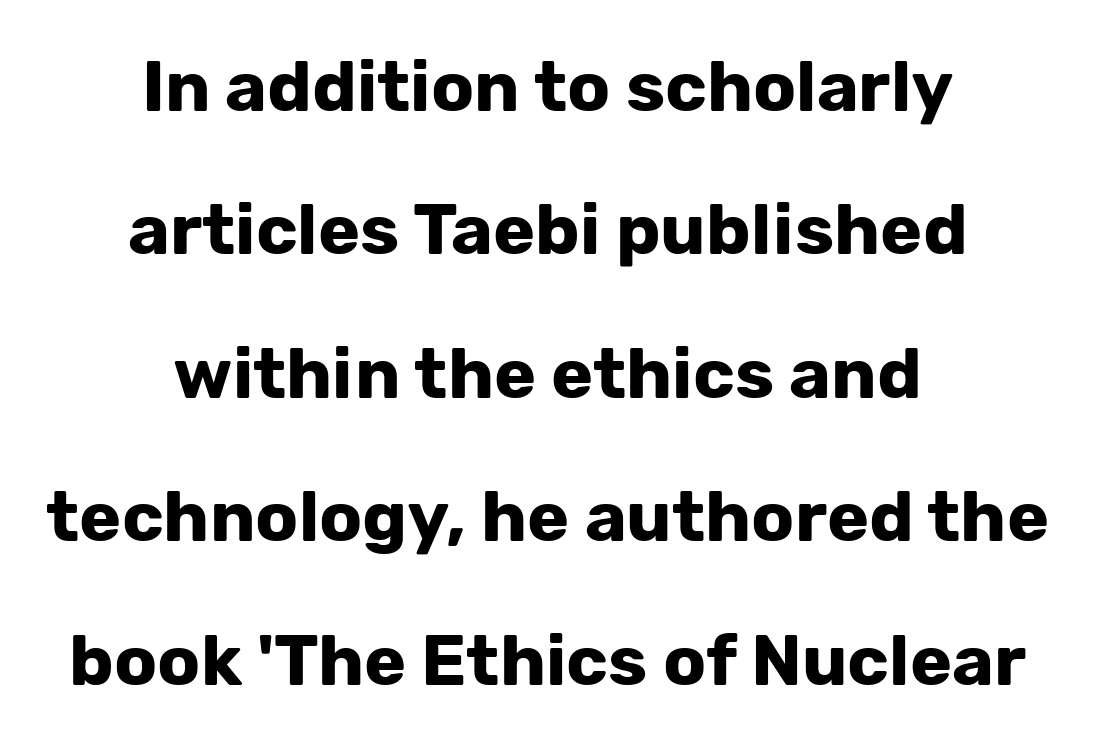
Q: Is the text bold? A: Yes.
Q: Is the text italic (slanted)? A: No, it is upright.
Q: Is the typeface a serif or a sans-serif typeface? A: Sans-serif.
Q: Is the text underlined? A: No.
Q: How is the paragraph aligned? A: Centered.
Q: Is the spacing between letters normal or unusually wide? A: Normal.
Q: Is the spacing between lines tight, normal or loose? A: Loose.
Q: Width (condensed, normal, or wide)? A: Normal.
Q: Stroke contrast? A: Low.
Q: x-height? A: Medium.
Q: Monospaced? A: No.
